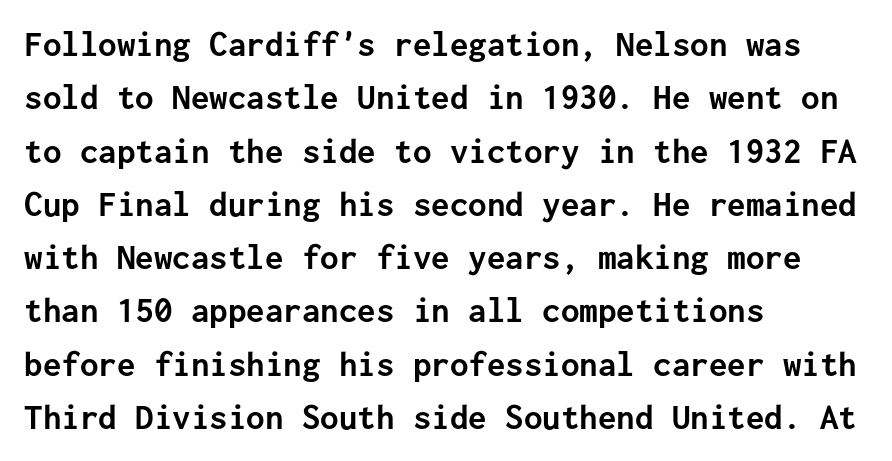
Q: Is the text bold? A: Yes.
Q: Is the text italic (slanted)? A: No, it is upright.
Q: Is the typeface a serif or a sans-serif typeface? A: Sans-serif.
Q: Is the text underlined? A: No.
Q: How is the paragraph aligned? A: Left-aligned.
Q: Is the spacing between letters normal or unusually wide? A: Normal.
Q: Is the spacing between lines tight, normal or loose? A: Normal.
Q: Width (condensed, normal, or wide)? A: Normal.
Q: Stroke contrast? A: Low.
Q: x-height? A: Medium.
Q: Monospaced? A: Yes.
